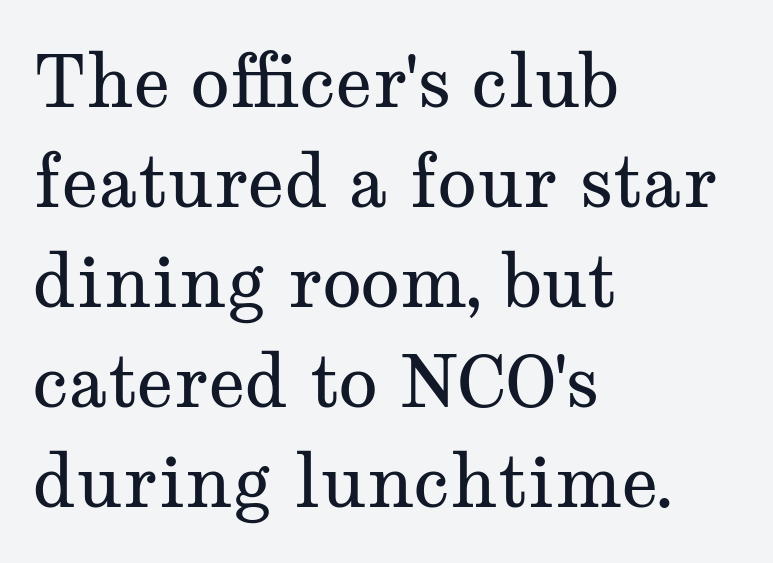
Here the designer chose a conventional face with non-uniform glyph widths. Standard letterfit; no display-style spreading of the glyphs. Tall strokes in this sample are plumb rather than angled. Any mark beneath the type? The region is blank. Ink coverage per letter is moderate at most.
